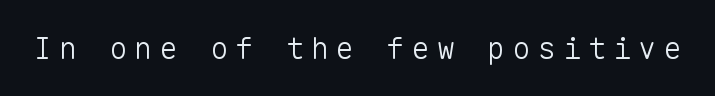
Does the type have serifs? No, each stem ends abruptly. The strokes are not fattened; the text isn't bold. This sample uses expanded letter spacing, leaving extra air between glyphs. A roman cut, with each character standing at attention.
